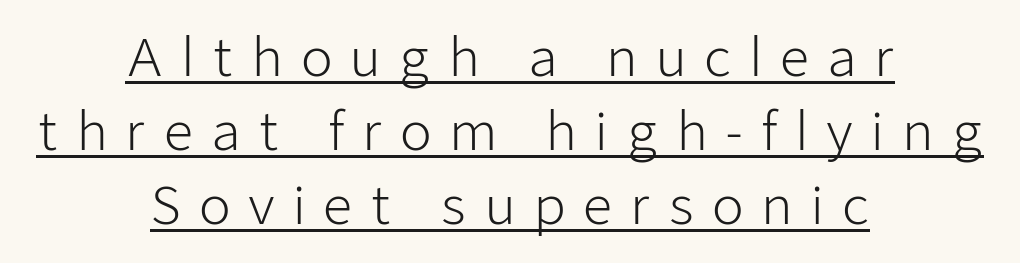
Q: Is the text bold? A: No.
Q: Is the text italic (slanted)? A: No, it is upright.
Q: Is the typeface a serif or a sans-serif typeface? A: Sans-serif.
Q: Is the text underlined? A: Yes.
Q: How is the paragraph aligned? A: Centered.
Q: Is the spacing between letters normal or unusually wide? A: Unusually wide.
Q: Is the spacing between lines tight, normal or loose? A: Normal.
Q: Width (condensed, normal, or wide)? A: Normal.
Q: Stroke contrast? A: Low.
Q: x-height? A: Medium.
Q: Monospaced? A: No.
